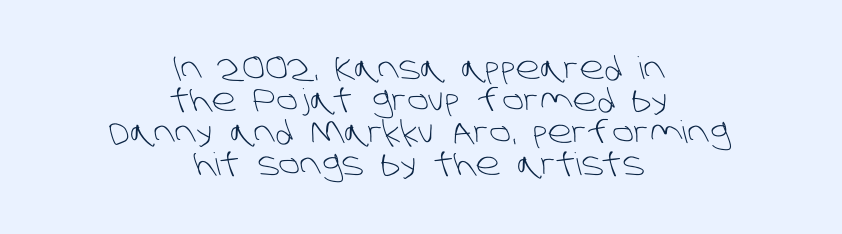
Nothing sits at the stroke ends, so this counts as sans-serif. The words here are not underlined. Inter-character spacing is left at the font's built-in metrics. Casual observation: everything's sitting right in the middle. Notice how descenders almost collide with the ascenders below — that's tight leading. You could not count columns in this text — the font is proportionally spaced.
